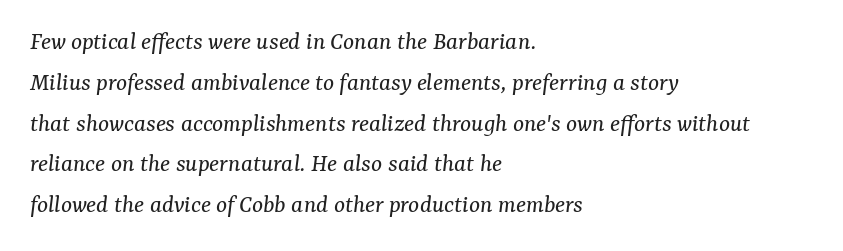
The image shows 26 px text type, italic (leaning right); set left-aligned, normal line spacing (1.57x), normal letter spacing, not underlined.
